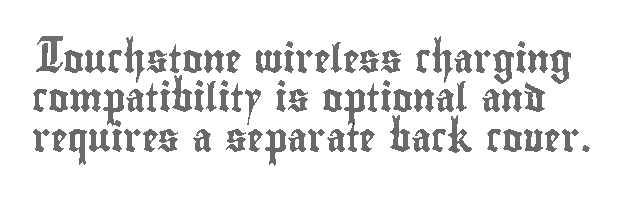
If you drew a ruler down the left edge, every line would touch it. The specimen omits any rule beneath the text block's lines. You could not count columns in this text — the font is proportionally spaced. Every stem runs plumb, perpendicular to the baseline.
